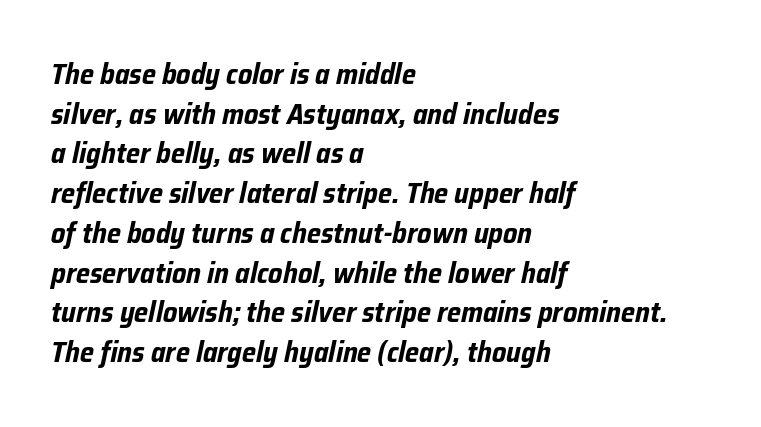
Q: Is the text bold? A: Yes.
Q: Is the text italic (slanted)? A: Yes, it leans right by about 12 degrees.
Q: Is the text underlined? A: No.
Q: How is the paragraph aligned? A: Left-aligned.
Q: Is the spacing between letters normal or unusually wide? A: Normal.
Q: Is the spacing between lines tight, normal or loose? A: Normal.
Q: Width (condensed, normal, or wide)? A: Condensed.
Q: Stroke contrast? A: Low.
Q: x-height? A: Medium.
Q: Monospaced? A: No.
